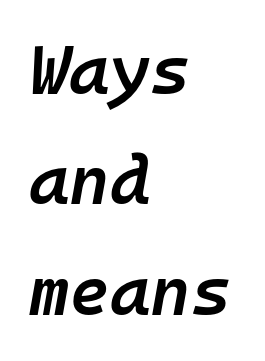
{"italic": "yes", "lean": "right", "slant_degrees": 10, "bold": "semi", "weight": "semibold", "width": "normal", "stroke_contrast": "low", "x_height": "medium", "monospaced": "yes", "underline": "no", "align": "left", "line_spacing": "normal", "line_spacing_ratio": 1.6, "letter_spacing": "normal", "letter_spacing_em": 0.0, "glyph_px": 69}
